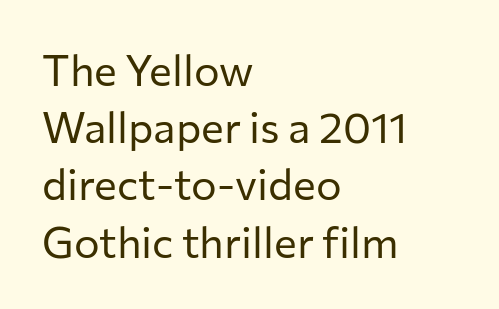
Q: Is the text bold? A: No.
Q: Is the text italic (slanted)? A: No, it is upright.
Q: Is the typeface a serif or a sans-serif typeface? A: Sans-serif.
Q: Is the text underlined? A: No.
Q: How is the paragraph aligned? A: Left-aligned.
Q: Is the spacing between letters normal or unusually wide? A: Normal.
Q: Is the spacing between lines tight, normal or loose? A: Normal.
Q: Width (condensed, normal, or wide)? A: Normal.
Q: Stroke contrast? A: Low.
Q: x-height? A: Medium.
Q: Monospaced? A: No.
